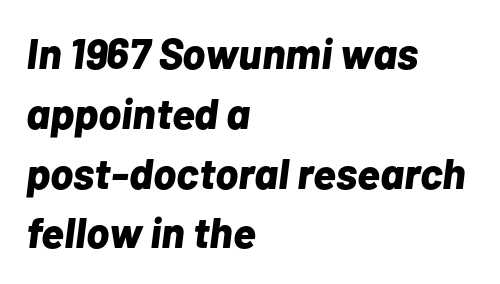
The image shows 43 px bold type, italic (leaning right); set left-aligned, normal line spacing (1.39x), normal letter spacing, not underlined; low stroke contrast and a medium x-height.
